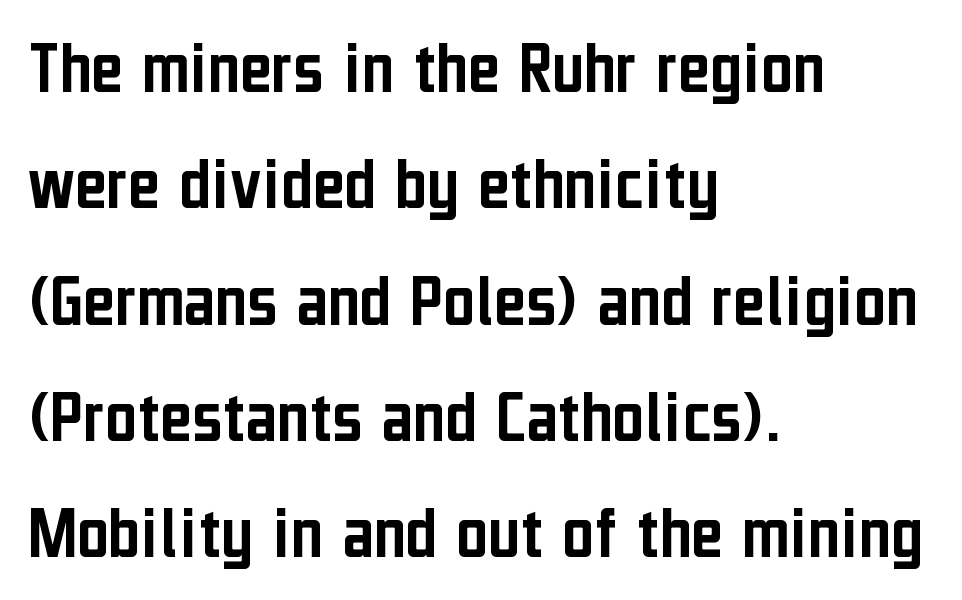
The image shows 77 px condensed sans-serif type, upright; set left-aligned, normal line spacing (1.51x), normal letter spacing, not underlined; low stroke contrast and a medium x-height.
